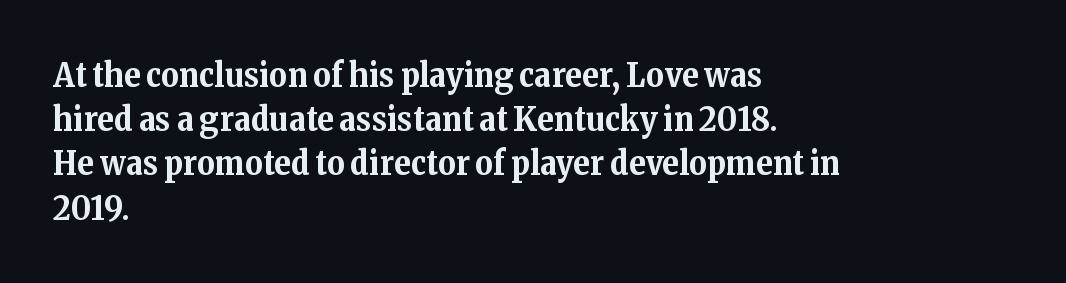
Q: Is the text bold? A: Yes.
Q: Is the text italic (slanted)? A: No, it is upright.
Q: Is the typeface a serif or a sans-serif typeface? A: Serif.
Q: Is the text underlined? A: No.
Q: How is the paragraph aligned? A: Left-aligned.
Q: Is the spacing between letters normal or unusually wide? A: Normal.
Q: Is the spacing between lines tight, normal or loose? A: Normal.
Q: Width (condensed, normal, or wide)? A: Normal.
Q: Stroke contrast? A: Medium.
Q: x-height? A: Medium.
Q: Monospaced? A: No.
